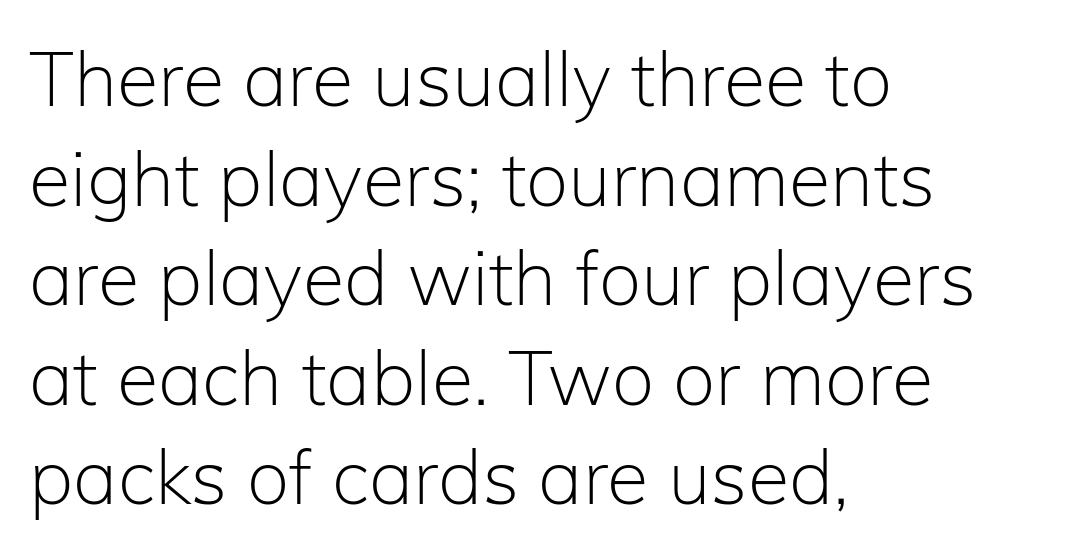
The image shows 76 px light sans-serif type, upright; set left-aligned, normal line spacing (1.31x), normal letter spacing, not underlined; low stroke contrast and a medium x-height.
